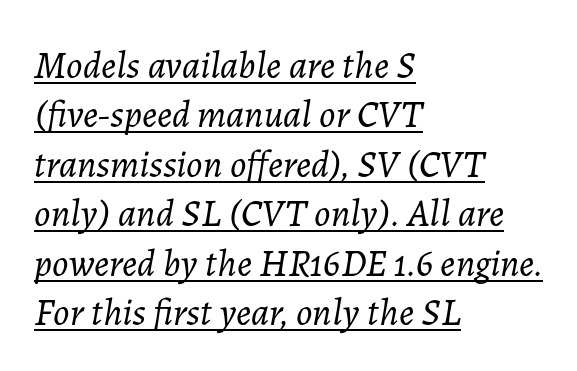
{"italic": "yes", "lean": "right", "slant_degrees": 7, "bold": "no", "weight": "light", "width": "normal", "stroke_contrast": "low", "x_height": "medium", "monospaced": "no", "underline": "yes", "align": "left", "line_spacing": "normal", "line_spacing_ratio": 1.3, "letter_spacing": "normal", "letter_spacing_em": 0.0, "glyph_px": 38}
